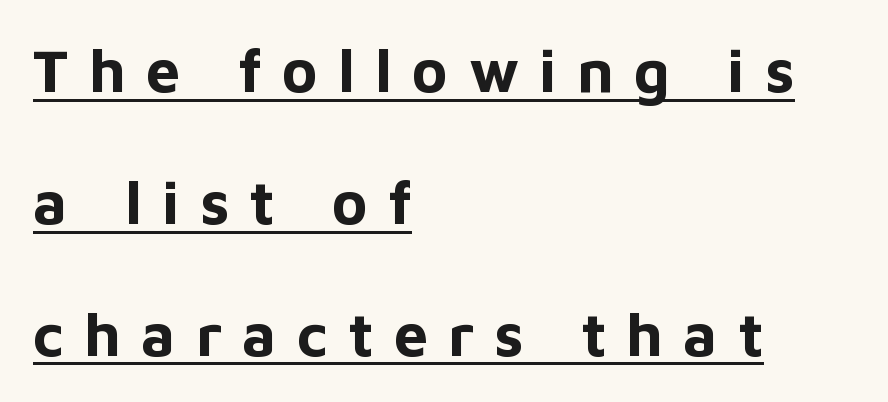
Q: Is the text bold? A: Yes.
Q: Is the text italic (slanted)? A: No, it is upright.
Q: Is the typeface a serif or a sans-serif typeface? A: Sans-serif.
Q: Is the text underlined? A: Yes.
Q: How is the paragraph aligned? A: Left-aligned.
Q: Is the spacing between letters normal or unusually wide? A: Unusually wide.
Q: Is the spacing between lines tight, normal or loose? A: Loose.
Q: Width (condensed, normal, or wide)? A: Normal.
Q: Stroke contrast? A: Low.
Q: x-height? A: Medium.
Q: Monospaced? A: No.
